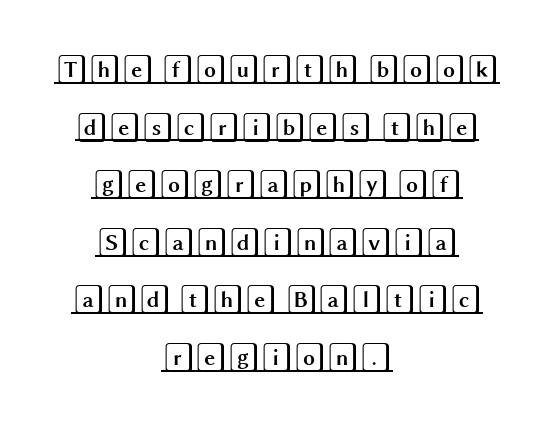
{"italic": "no", "width": "wide", "x_height": "large", "underline": "yes", "align": "center", "line_spacing": "loose", "line_spacing_ratio": 1.92, "letter_spacing": "normal", "letter_spacing_em": 0.0, "glyph_px": 30}
